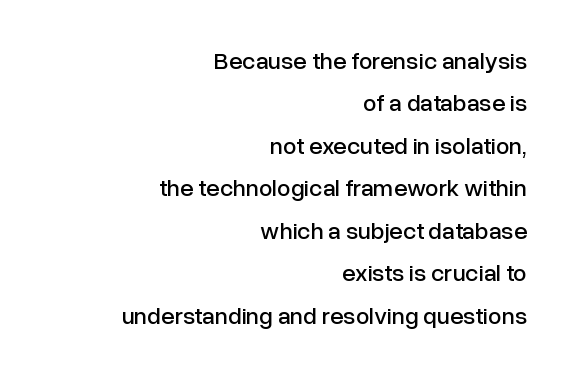
The image shows 24 px text type, upright; set right-aligned, line spacing 1.77x, normal letter spacing, not underlined.
